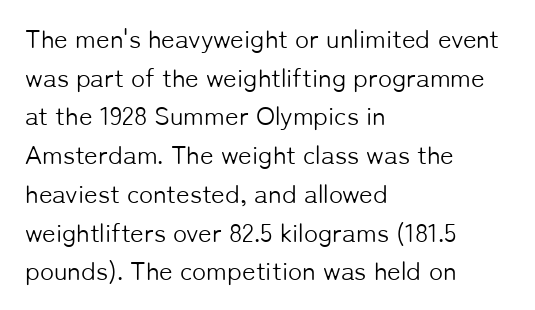
{"italic": "no", "bold": "no", "underline": "no", "align": "left", "line_spacing": "normal", "line_spacing_ratio": 1.49, "letter_spacing": "normal", "letter_spacing_em": 0.0, "glyph_px": 26}
